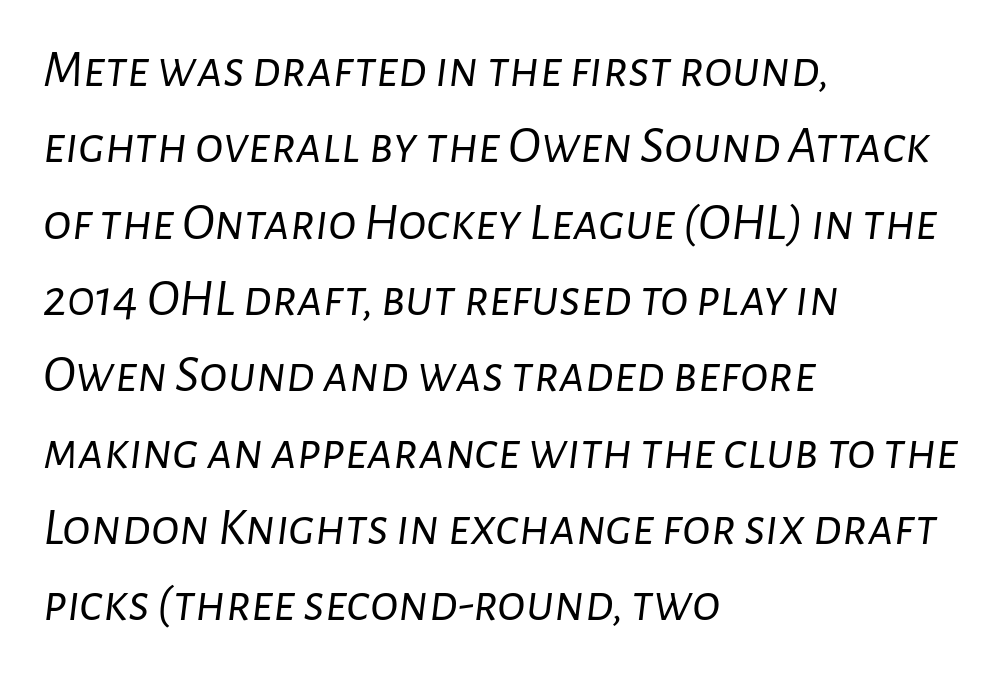
The image shows 53 px light type, italic (leaning right); set left-aligned, normal line spacing (1.44x), normal letter spacing, not underlined; low stroke contrast and a medium x-height.
